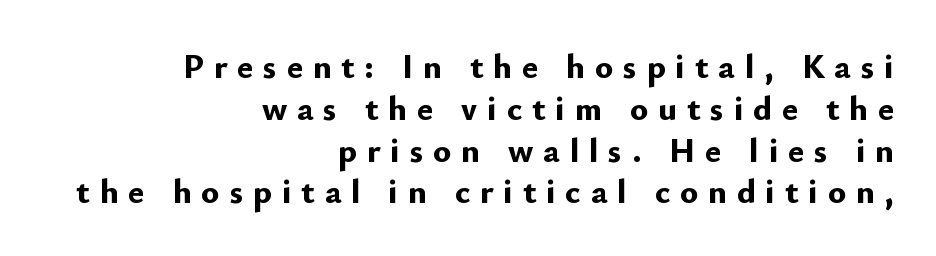
{"serif": "no", "italic": "no", "bold": "yes", "weight": "bold", "width": "normal", "stroke_contrast": "low", "x_height": "small", "monospaced": "no", "underline": "no", "align": "right", "line_spacing_ratio": 1.23, "letter_spacing": "wide", "letter_spacing_em": 0.29, "glyph_px": 34}
